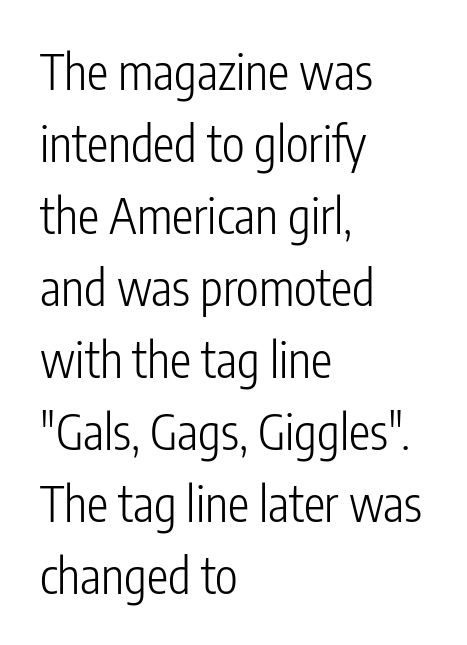
Default kerning and tracking; the words read as compact shapes. A typesetter would call this proportional, since set widths differ per character. It's the straight-up-and-down kind of type. The line-height multiplier appears to be the usual default. Weight: not bold — regular or lighter. Clear beneath every line of the passage.
